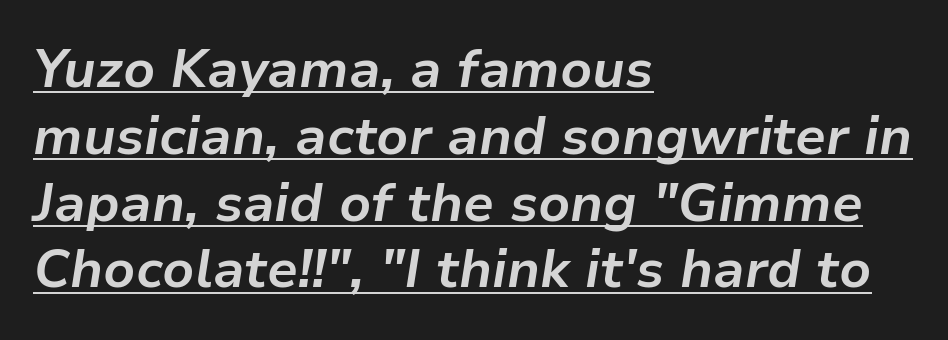
{"italic": "yes", "lean": "right", "slant_degrees": 9, "bold": "yes", "weight": "bold", "width": "normal", "stroke_contrast": "low", "x_height": "medium", "monospaced": "no", "underline": "yes", "align": "left", "line_spacing": "normal", "line_spacing_ratio": 1.26, "letter_spacing": "normal", "letter_spacing_em": 0.0, "glyph_px": 53}
